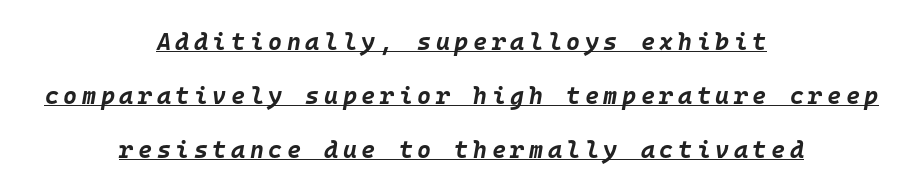
The image shows 24 px bold type, italic (leaning right); set centered, loose line spacing (2.26x), underlined.
